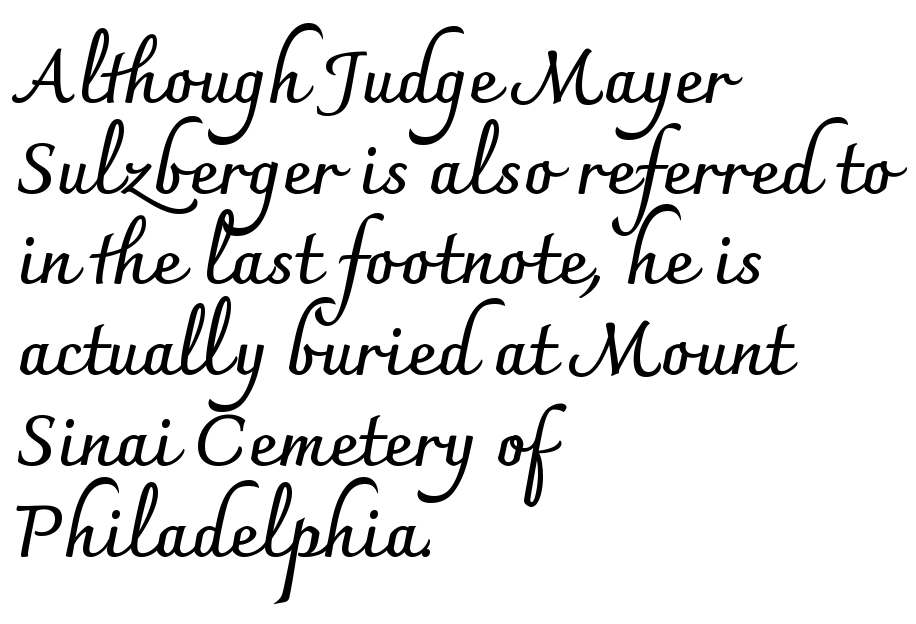
Q: Is the text bold? A: Yes.
Q: Is the text italic (slanted)? A: Yes.
Q: Is the typeface a serif or a sans-serif typeface? A: Sans-serif.
Q: Is the text underlined? A: No.
Q: How is the paragraph aligned? A: Left-aligned.
Q: Is the spacing between letters normal or unusually wide? A: Normal.
Q: Is the spacing between lines tight, normal or loose? A: Normal.
Q: Width (condensed, normal, or wide)? A: Normal.
Q: Stroke contrast? A: Low.
Q: x-height? A: Small.
Q: Monospaced? A: No.
